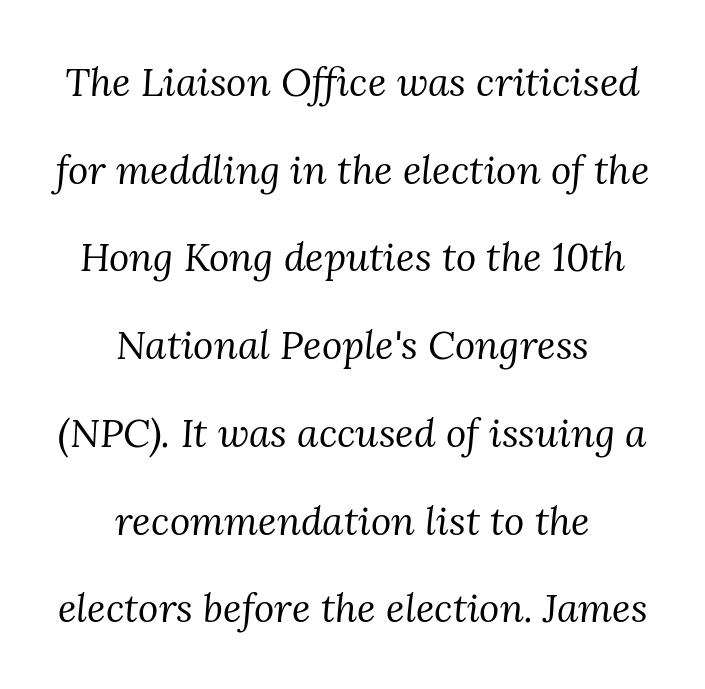
The line texture is even and compact thanks to regular tracking. Serifs: yes, visible at the terminals of the letterforms. Does the copy run flush right? No — it is centered line by line. This is oblique type, the kind used for emphasis or titles.
